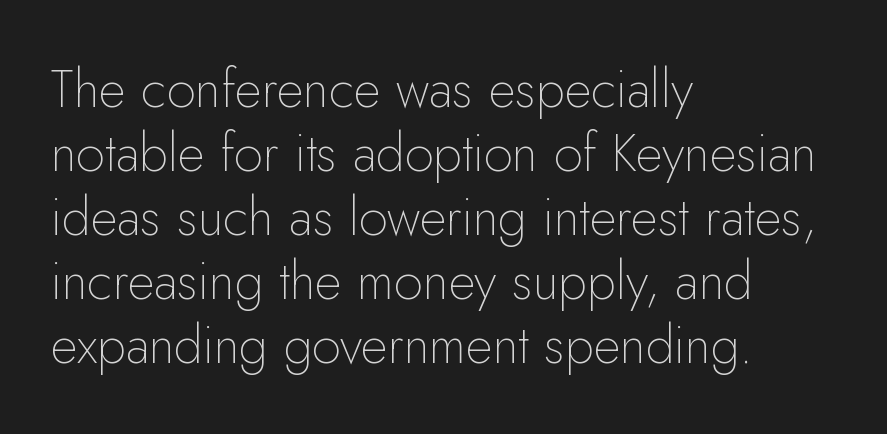
The passage is arranged the way most books set body copy — flush left. Check under the words: just untouched page. These lines were composed using upright roman letters. Spacing verdict: proportional, widths tailored to each character.
